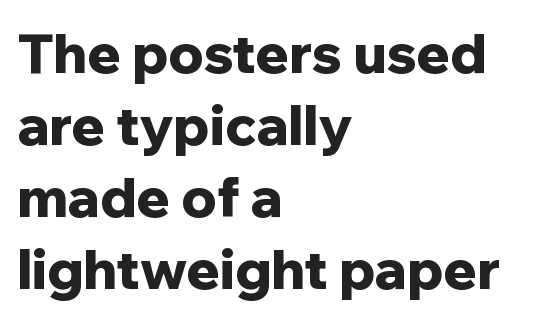
Letterform terminals end flat and unadorned throughout the passage. You'd pick this weight for a headline — it's a proper bold. Bare-footed words on every line. A typesetter would call this leading conventional body-copy spacing.
